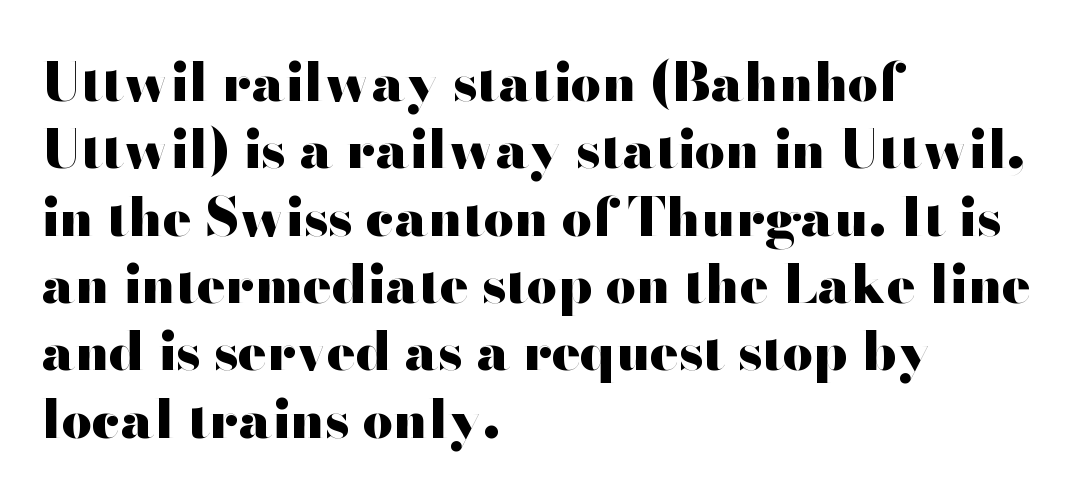
{"serif": "no", "italic": "no", "bold": "yes", "weight": "heavy", "width": "wide", "stroke_contrast": "high", "x_height": "small", "monospaced": "no", "underline": "no", "align": "left", "line_spacing": "normal", "line_spacing_ratio": 1.27, "letter_spacing": "normal", "letter_spacing_em": 0.0, "glyph_px": 53}
